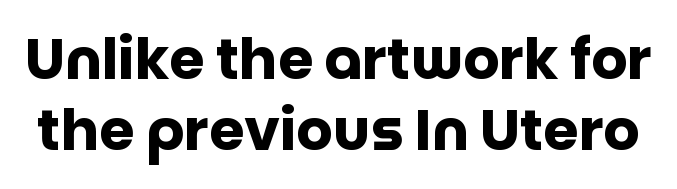
Q: Is the text bold? A: Yes.
Q: Is the text italic (slanted)? A: No, it is upright.
Q: Is the typeface a serif or a sans-serif typeface? A: Sans-serif.
Q: Is the text underlined? A: No.
Q: Is the spacing between letters normal or unusually wide? A: Normal.
Q: Width (condensed, normal, or wide)? A: Normal.
Q: Stroke contrast? A: Low.
Q: x-height? A: Large.
Q: Monospaced? A: No.
